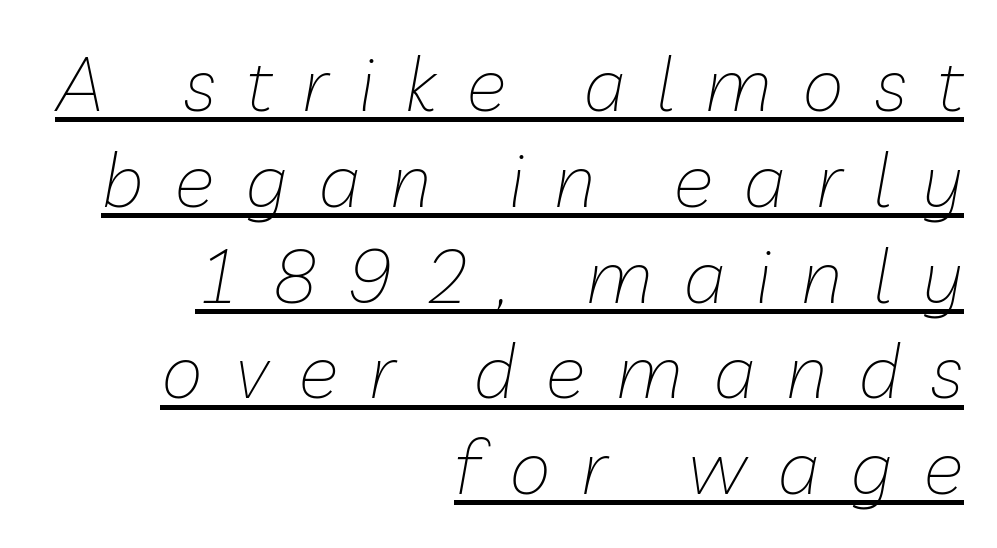
The image shows 76 px thin type, italic (leaning right); set right-aligned, normal line spacing (1.26x), unusually wide letter spacing (+0.4 em), underlined; low stroke contrast and a medium x-height.
